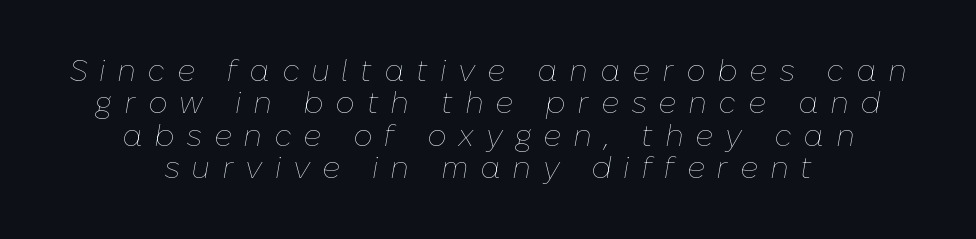
Q: Is the text bold? A: No.
Q: Is the text italic (slanted)? A: Yes, it leans right by about 10 degrees.
Q: Is the text underlined? A: No.
Q: How is the paragraph aligned? A: Centered.
Q: Is the spacing between letters normal or unusually wide? A: Unusually wide.
Q: Is the spacing between lines tight, normal or loose? A: Tight.
Q: Width (condensed, normal, or wide)? A: Normal.
Q: Stroke contrast? A: Low.
Q: x-height? A: Medium.
Q: Monospaced? A: No.
